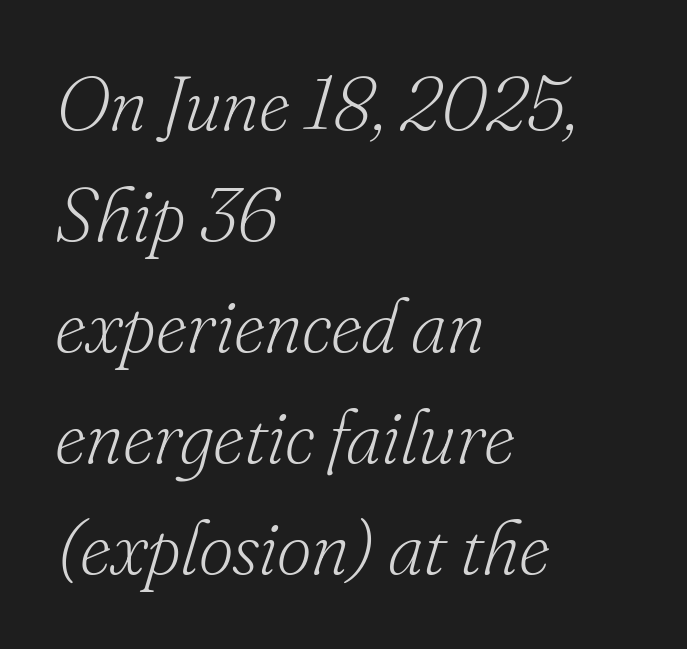
The image shows 76 px light serif type, italic (leaning right); set left-aligned, normal line spacing (1.46x), normal letter spacing, not underlined; low stroke contrast and a small x-height.
